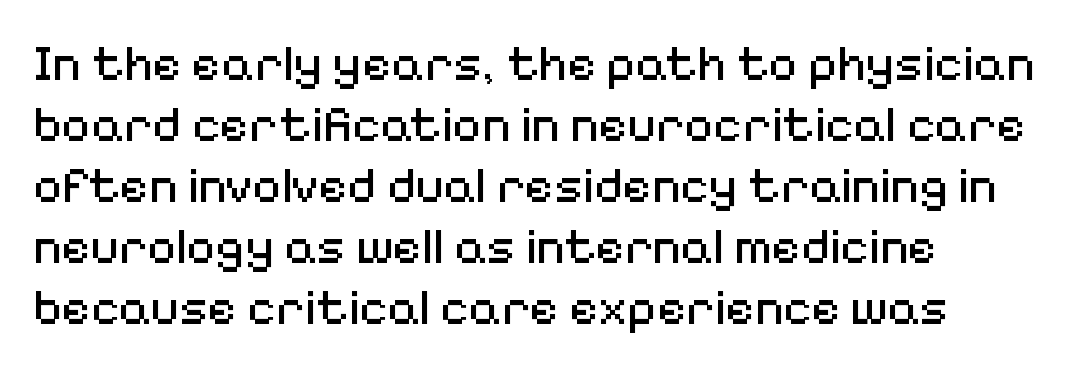
Italic? Not at all — the glyphs are vertical. Grotesque or geometric, the face here clearly has no serifs. Words appear dense and cohesive because spacing is normal. Compared with a centered layout, this one pins lines to the left instead. The weight tops out at a normal text grade.
